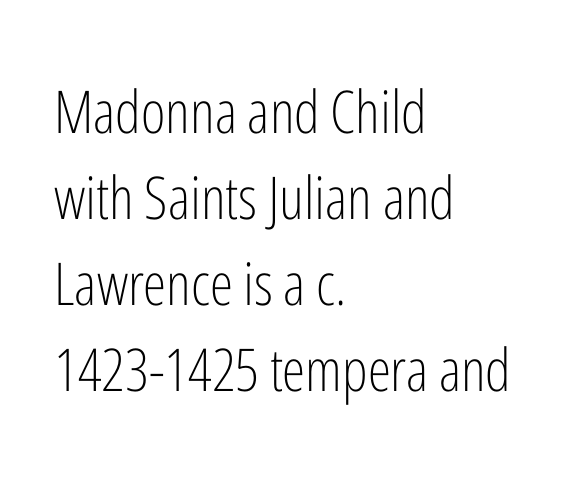
The designer went with a sans here, leaving each stem footless. The rendering keeps characters at their native spacing. The passage shown stacks its lines at a standard gap. Is this a fixed-width face? No — the glyphs have proportional, varying widths. This reads as an unemphasized weight, regular at the heaviest.
